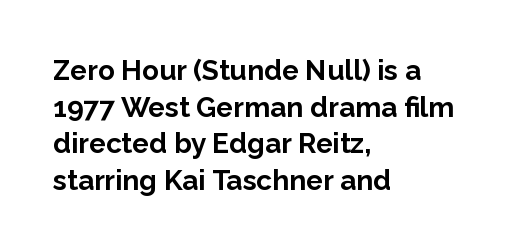
Q: Is the text bold? A: Yes.
Q: Is the text italic (slanted)? A: No, it is upright.
Q: Is the typeface a serif or a sans-serif typeface? A: Sans-serif.
Q: Is the text underlined? A: No.
Q: How is the paragraph aligned? A: Left-aligned.
Q: Is the spacing between letters normal or unusually wide? A: Normal.
Q: Is the spacing between lines tight, normal or loose? A: Normal.
Q: Width (condensed, normal, or wide)? A: Normal.
Q: Stroke contrast? A: Low.
Q: x-height? A: Medium.
Q: Monospaced? A: No.
